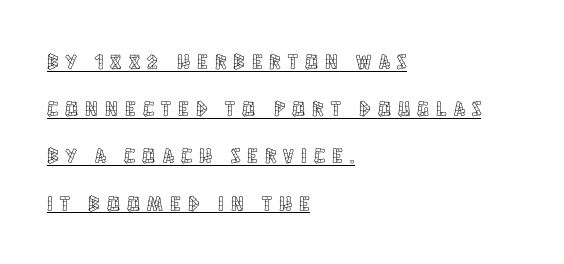
Q: Is the text italic (slanted)? A: No, it is upright.
Q: Is the text underlined? A: Yes.
Q: How is the paragraph aligned? A: Left-aligned.
Q: Is the spacing between letters normal or unusually wide? A: Unusually wide.
Q: Is the spacing between lines tight, normal or loose? A: Loose.
